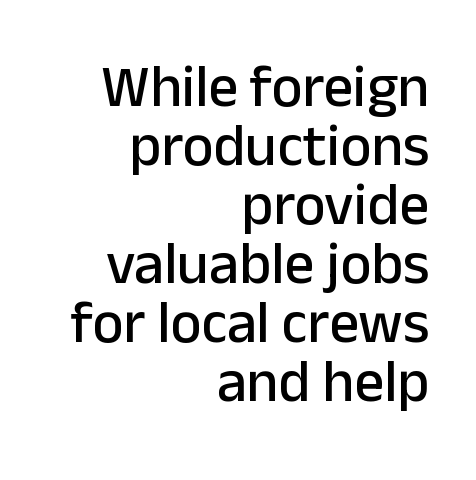
{"serif": "no", "italic": "no", "width": "normal", "stroke_contrast": "low", "x_height": "medium", "monospaced": "no", "underline": "no", "align": "right", "line_spacing": "tight", "line_spacing_ratio": 1.0, "letter_spacing": "normal", "letter_spacing_em": 0.0, "glyph_px": 59}
